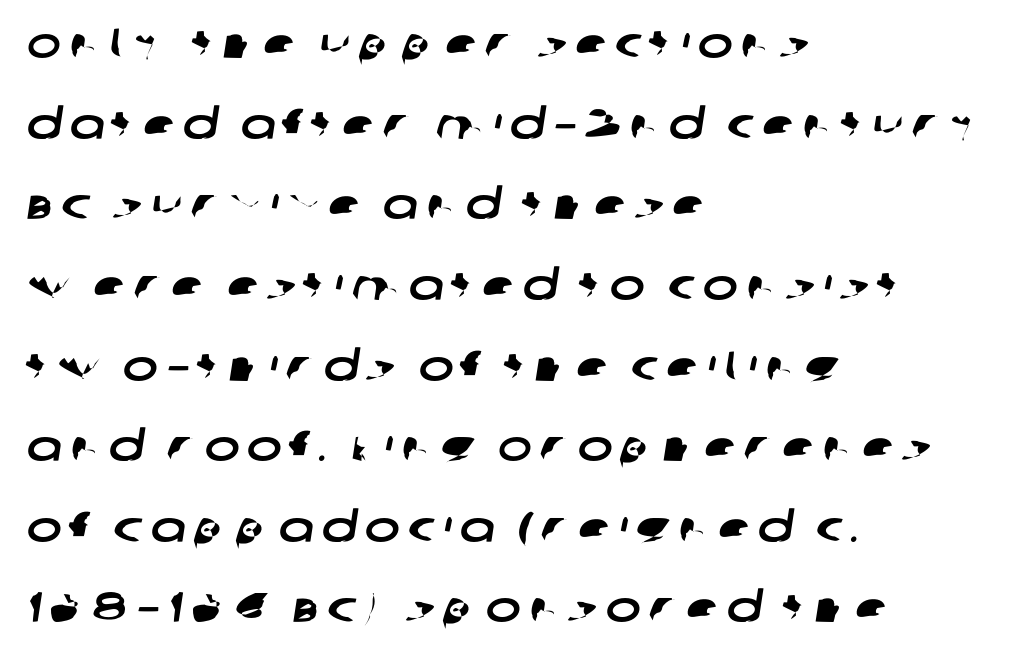
The glyphs in this specimen are sans serif. Regarding leading, the lines here are spaced well apart. Spacing verdict: proportional, widths tailored to each character. Short and long lines alike share a common starting point at left. The words here are not underlined.
